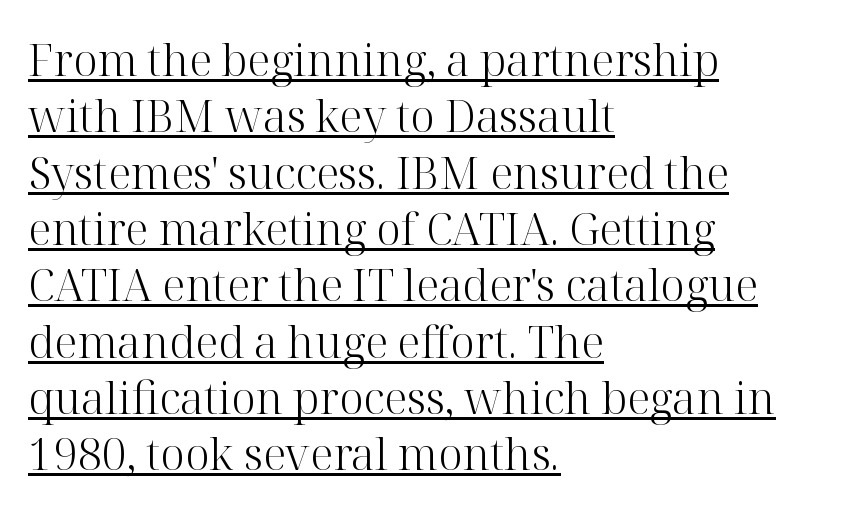
Q: Is the text bold? A: No.
Q: Is the text italic (slanted)? A: No, it is upright.
Q: Is the typeface a serif or a sans-serif typeface? A: Serif.
Q: Is the text underlined? A: Yes.
Q: How is the paragraph aligned? A: Left-aligned.
Q: Is the spacing between letters normal or unusually wide? A: Normal.
Q: Is the spacing between lines tight, normal or loose? A: Normal.
Q: Width (condensed, normal, or wide)? A: Normal.
Q: Stroke contrast? A: High.
Q: x-height? A: Medium.
Q: Monospaced? A: No.
